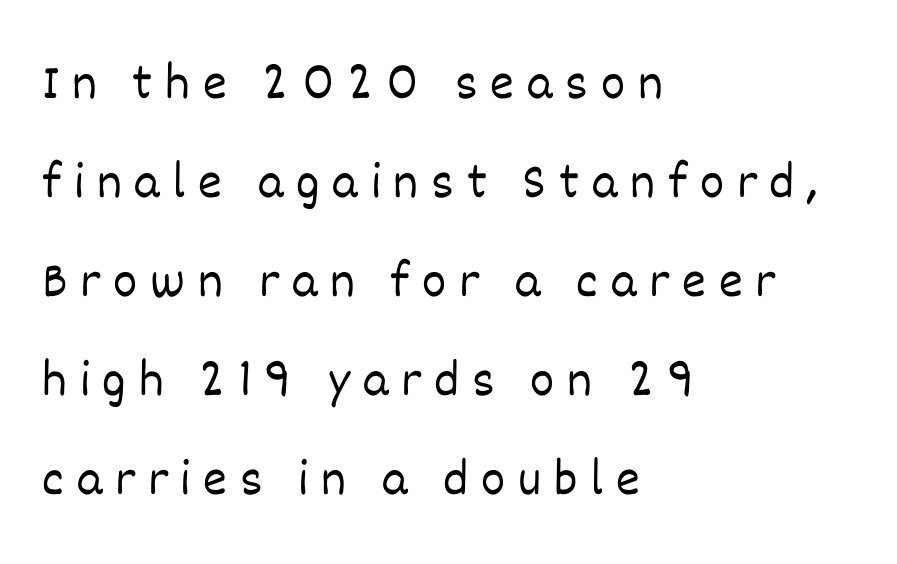
{"italic": "no", "bold": "no", "weight": "light", "width": "normal", "stroke_contrast": "low", "x_height": "large", "monospaced": "no", "underline": "no", "align": "left", "line_spacing": "loose", "line_spacing_ratio": 1.94, "letter_spacing": "wide", "letter_spacing_em": 0.25, "glyph_px": 51}
